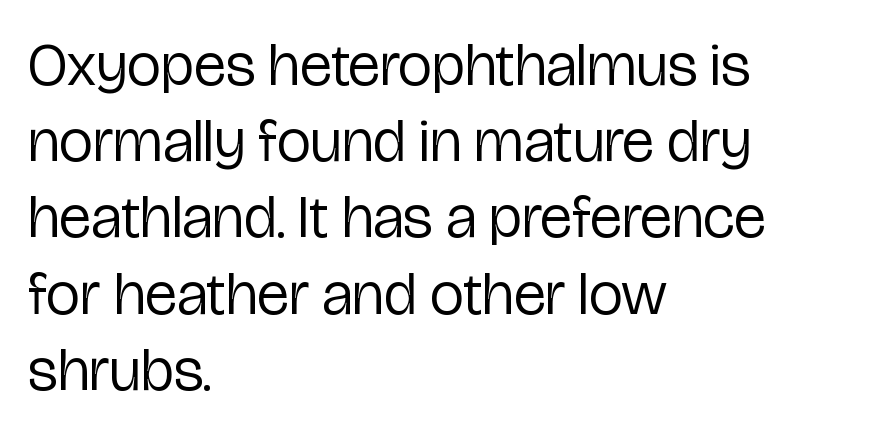
Q: Is the text bold? A: No.
Q: Is the text italic (slanted)? A: No, it is upright.
Q: Is the typeface a serif or a sans-serif typeface? A: Sans-serif.
Q: Is the text underlined? A: No.
Q: How is the paragraph aligned? A: Left-aligned.
Q: Is the spacing between letters normal or unusually wide? A: Normal.
Q: Is the spacing between lines tight, normal or loose? A: Normal.
Q: Width (condensed, normal, or wide)? A: Condensed.
Q: Stroke contrast? A: Low.
Q: x-height? A: Medium.
Q: Monospaced? A: No.
